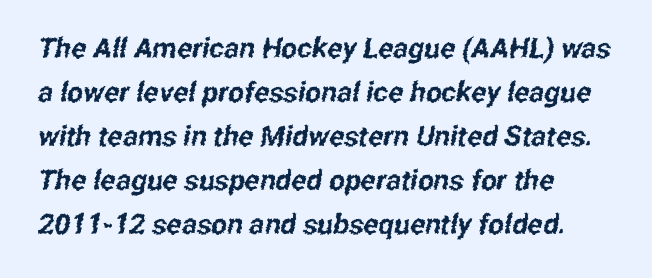
{"serif": "no", "width": "condensed", "stroke_contrast": "low", "x_height": "medium", "monospaced": "no", "underline": "no", "align": "left", "line_spacing": "normal", "line_spacing_ratio": 1.57, "letter_spacing": "normal", "letter_spacing_em": 0.0, "glyph_px": 28}
